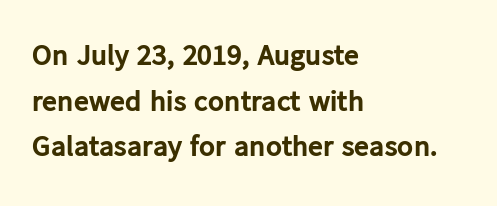
Each word holds together tightly as a unit, with standard inter-letter gaps. If you measured baseline to baseline, you'd find a middling distance. Visually the block forms a straight wall on the left and a jagged coastline on the right. Caption: bold face, heavy strokes. Do the characters align in a grid? No, the font is proportional.
